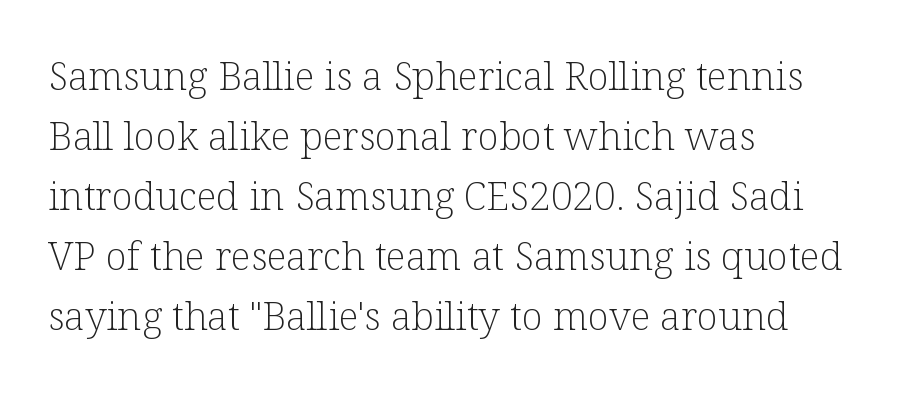
{"serif": "yes", "italic": "no", "bold": "no", "weight": "light", "width": "normal", "stroke_contrast": "low", "x_height": "medium", "monospaced": "no", "underline": "no", "align": "left", "line_spacing": "normal", "line_spacing_ratio": 1.54, "letter_spacing": "normal", "letter_spacing_em": 0.0, "glyph_px": 39}
